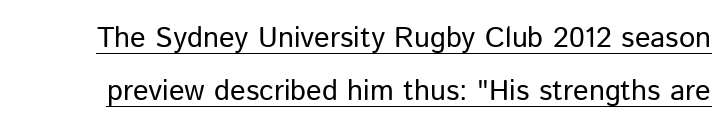
This is roman type, the default non-slanted kind. What stands out about the letter spacing? Nothing — it is the standard amount. No letter is thick-stroked: the sample isn't bold. Is this a fixed-width face? No — the glyphs have proportional, varying widths. This sample uses a sans-serif face.
